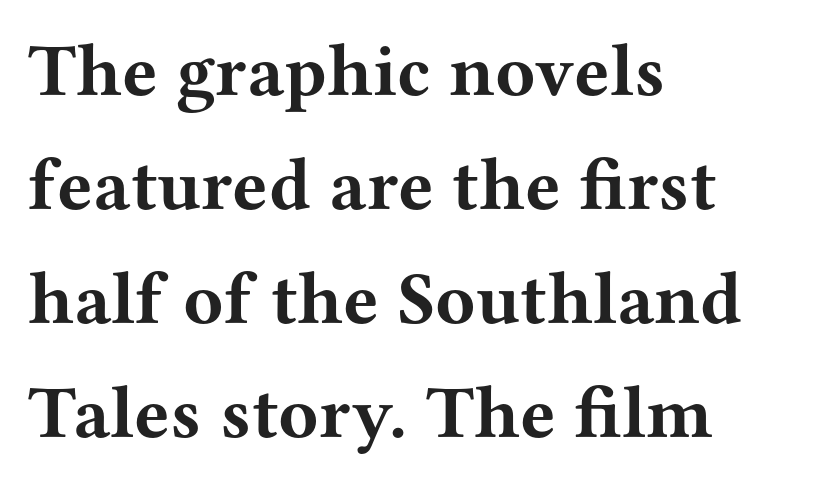
Q: Is the text bold? A: Yes.
Q: Is the text italic (slanted)? A: No, it is upright.
Q: Is the typeface a serif or a sans-serif typeface? A: Serif.
Q: Is the text underlined? A: No.
Q: How is the paragraph aligned? A: Left-aligned.
Q: Is the spacing between letters normal or unusually wide? A: Normal.
Q: Is the spacing between lines tight, normal or loose? A: Normal.
Q: Width (condensed, normal, or wide)? A: Wide.
Q: Stroke contrast? A: Medium.
Q: x-height? A: Medium.
Q: Monospaced? A: No.
